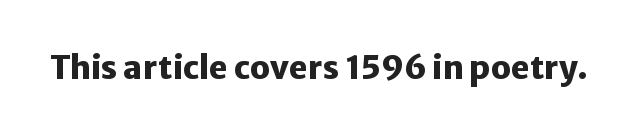
Every character sits straight up, as roman type does. Compared with typical body copy, the letter spacing here is the same. Lines of text with bare space underneath. What kind of face is this? One without serifs — a sans. Note the varied advance widths — an 'i' is clearly narrower than an 'm'.
